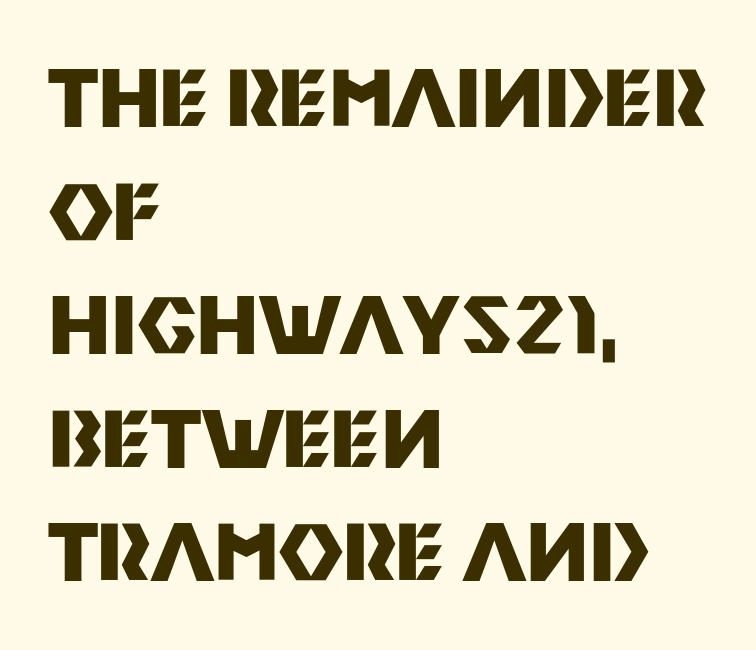
Q: Is the text bold? A: Yes.
Q: Is the text italic (slanted)? A: No, it is upright.
Q: Is the typeface a serif or a sans-serif typeface? A: Sans-serif.
Q: Is the text underlined? A: No.
Q: How is the paragraph aligned? A: Left-aligned.
Q: Is the spacing between letters normal or unusually wide? A: Normal.
Q: Is the spacing between lines tight, normal or loose? A: Normal.
Q: Width (condensed, normal, or wide)? A: Normal.
Q: Stroke contrast? A: Medium.
Q: x-height? A: Large.
Q: Monospaced? A: No.
